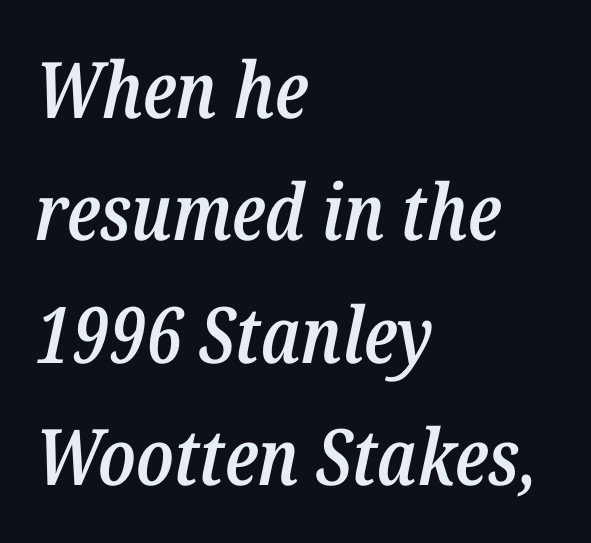
{"italic": "yes", "lean": "right", "slant_degrees": 12, "bold": "semi", "weight": "semibold", "width": "condensed", "stroke_contrast": "low", "x_height": "medium", "monospaced": "no", "underline": "no", "align": "left", "line_spacing": "normal", "line_spacing_ratio": 1.57, "letter_spacing": "normal", "letter_spacing_em": 0.0, "glyph_px": 78}
